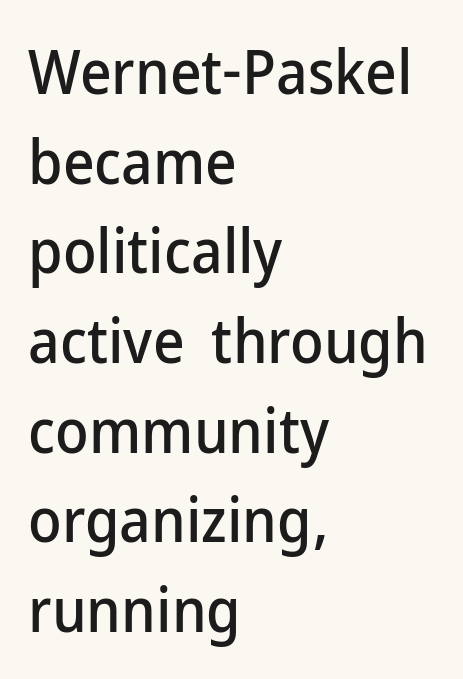
Q: Is the text italic (slanted)? A: No, it is upright.
Q: Is the typeface a serif or a sans-serif typeface? A: Sans-serif.
Q: Is the text underlined? A: No.
Q: How is the paragraph aligned? A: Left-aligned.
Q: Is the spacing between letters normal or unusually wide? A: Normal.
Q: Is the spacing between lines tight, normal or loose? A: Normal.
Q: Width (condensed, normal, or wide)? A: Normal.
Q: Stroke contrast? A: Low.
Q: x-height? A: Medium.
Q: Monospaced? A: No.
